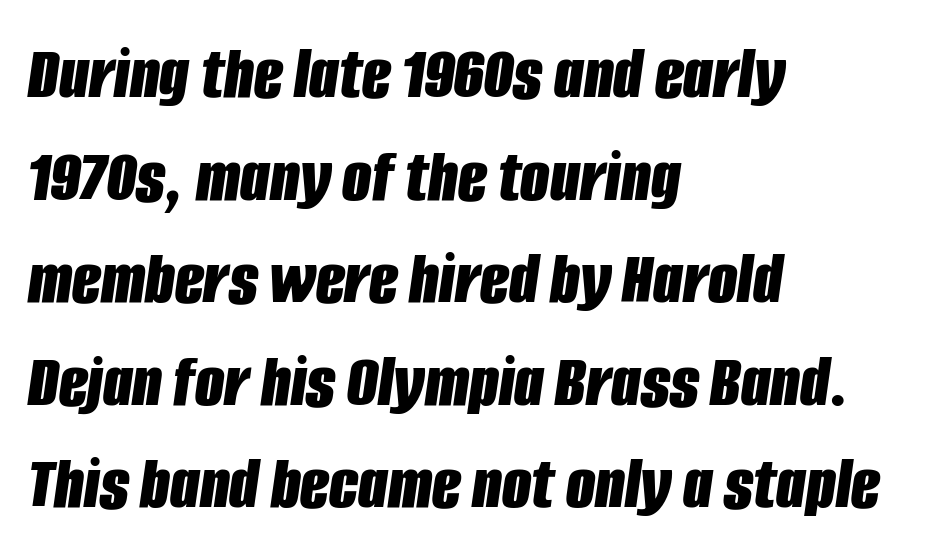
The image shows 76 px bold, condensed type, italic (leaning right); set left-aligned, normal line spacing (1.35x), normal letter spacing, not underlined; low stroke contrast and a large x-height.
